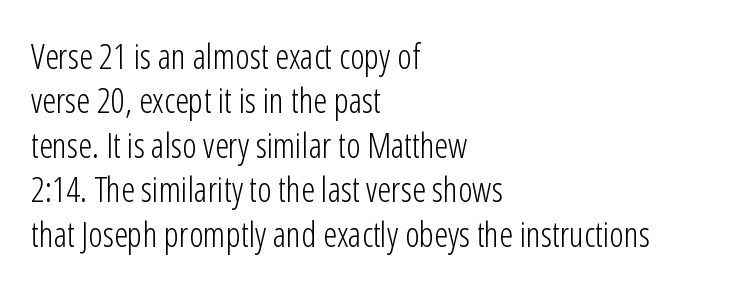
Q: Is the text bold? A: No.
Q: Is the text italic (slanted)? A: No, it is upright.
Q: Is the typeface a serif or a sans-serif typeface? A: Sans-serif.
Q: Is the text underlined? A: No.
Q: How is the paragraph aligned? A: Left-aligned.
Q: Is the spacing between letters normal or unusually wide? A: Normal.
Q: Is the spacing between lines tight, normal or loose? A: Normal.
Q: Width (condensed, normal, or wide)? A: Condensed.
Q: Stroke contrast? A: Low.
Q: x-height? A: Medium.
Q: Monospaced? A: No.
